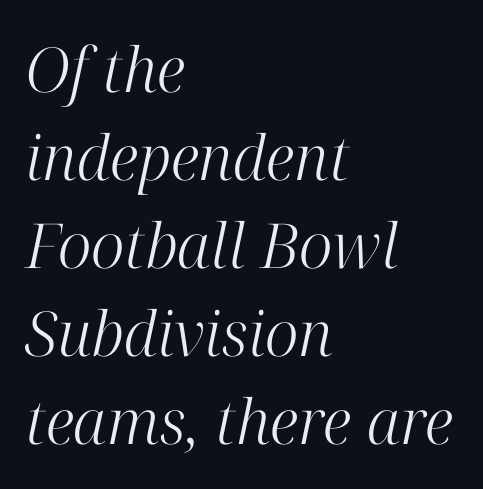
Q: Is the text bold? A: No.
Q: Is the text italic (slanted)? A: Yes, it leans right by about 12 degrees.
Q: Is the typeface a serif or a sans-serif typeface? A: Serif.
Q: Is the text underlined? A: No.
Q: How is the paragraph aligned? A: Left-aligned.
Q: Is the spacing between letters normal or unusually wide? A: Normal.
Q: Is the spacing between lines tight, normal or loose? A: Normal.
Q: Width (condensed, normal, or wide)? A: Normal.
Q: Stroke contrast? A: High.
Q: x-height? A: Medium.
Q: Monospaced? A: No.
